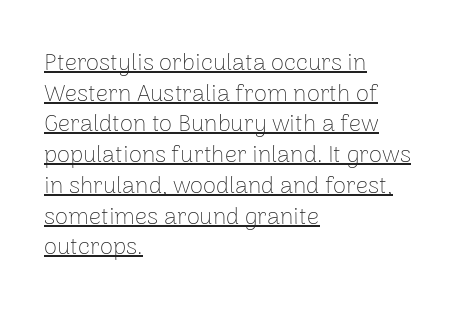
Q: Is the text bold? A: No.
Q: Is the text italic (slanted)? A: No, it is upright.
Q: Is the text underlined? A: Yes.
Q: How is the paragraph aligned? A: Left-aligned.
Q: Is the spacing between letters normal or unusually wide? A: Normal.
Q: Is the spacing between lines tight, normal or loose? A: Normal.
